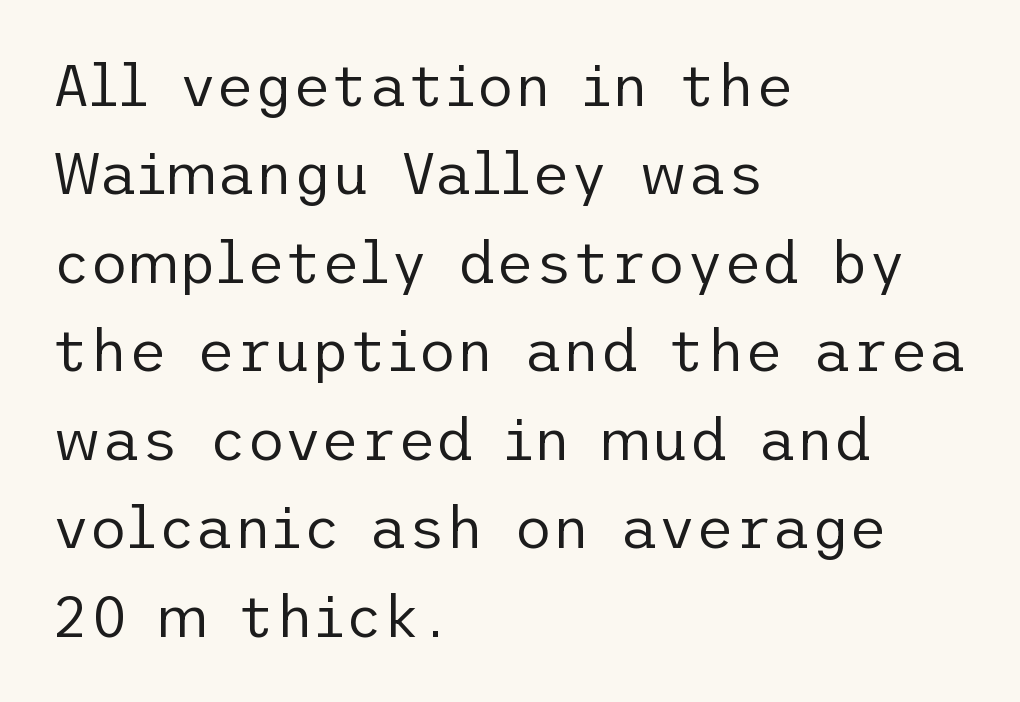
The image shows 59 px regular-weight sans-serif type, upright; set left-aligned, normal line spacing (1.5x), normal letter spacing, not underlined; low stroke contrast and a medium x-height.
